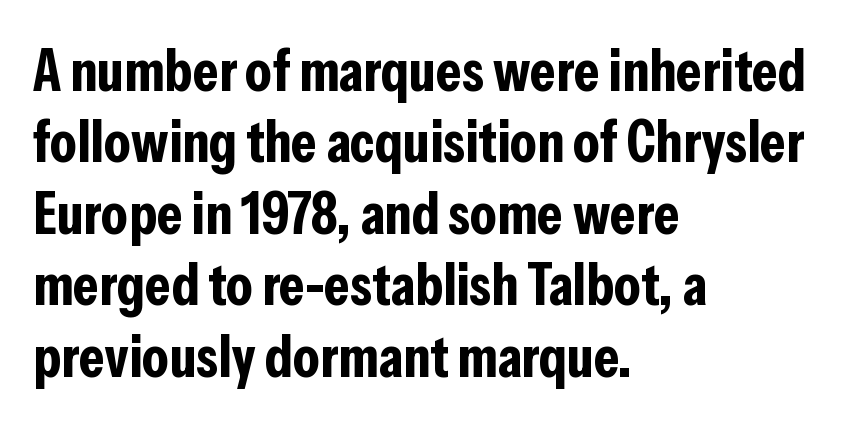
A sans-serif font was chosen for this passage. The letters stand upright; this is a roman face. Decoration check: the copy has no underline. The lines in this sample share a left origin and differ only in where they stop. In terms of letterspacing, this is plain default setting. The face used here is proportionally spaced, like ordinary book or web type.
